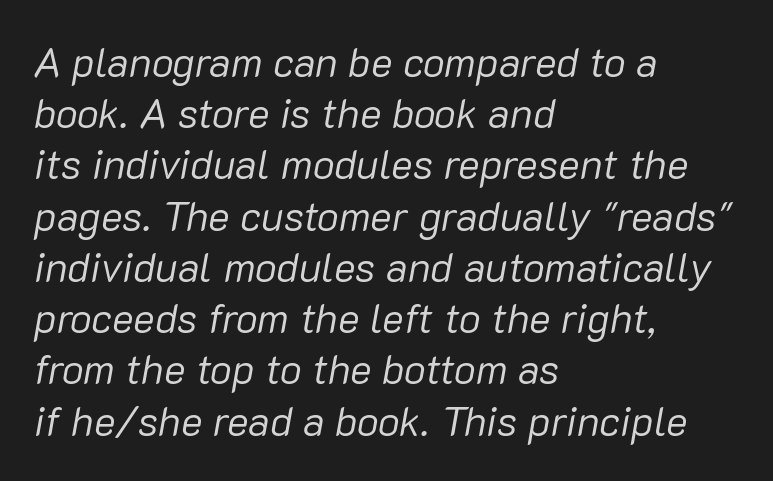
Q: Is the text bold? A: No.
Q: Is the text italic (slanted)? A: Yes, it leans right by about 10 degrees.
Q: Is the text underlined? A: No.
Q: How is the paragraph aligned? A: Left-aligned.
Q: Is the spacing between letters normal or unusually wide? A: Normal.
Q: Is the spacing between lines tight, normal or loose? A: Normal.
Q: Width (condensed, normal, or wide)? A: Normal.
Q: Stroke contrast? A: Low.
Q: x-height? A: Medium.
Q: Monospaced? A: No.
